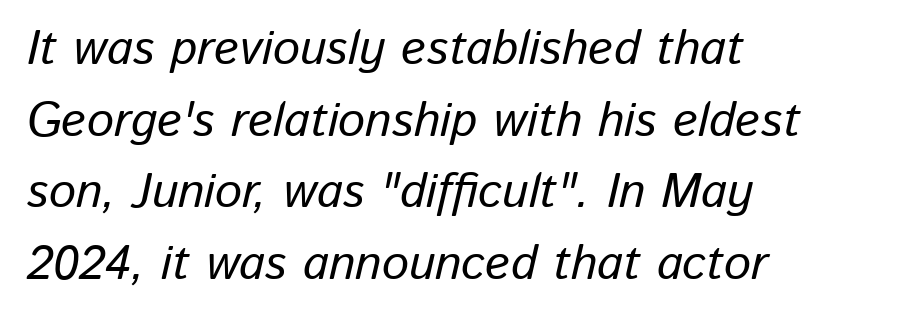
{"italic": "yes", "lean": "right", "slant_degrees": 13, "width": "normal", "stroke_contrast": "low", "x_height": "medium", "monospaced": "no", "underline": "no", "align": "left", "line_spacing": "normal", "line_spacing_ratio": 1.49, "letter_spacing": "normal", "letter_spacing_em": 0.0, "glyph_px": 48}
